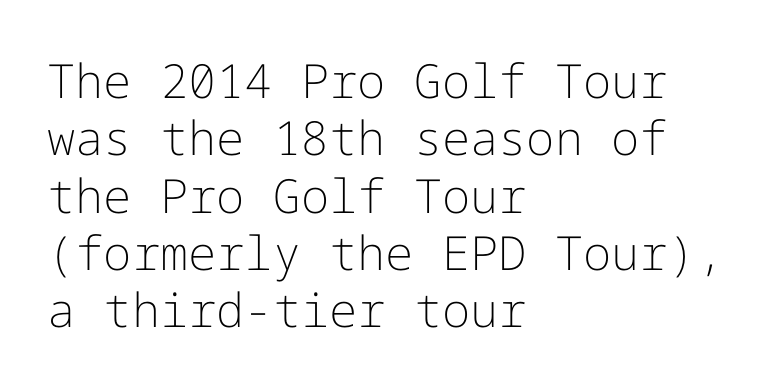
Q: Is the text bold? A: No.
Q: Is the text italic (slanted)? A: No, it is upright.
Q: Is the typeface a serif or a sans-serif typeface? A: Sans-serif.
Q: Is the text underlined? A: No.
Q: How is the paragraph aligned? A: Left-aligned.
Q: Is the spacing between letters normal or unusually wide? A: Normal.
Q: Width (condensed, normal, or wide)? A: Normal.
Q: Stroke contrast? A: Low.
Q: x-height? A: Medium.
